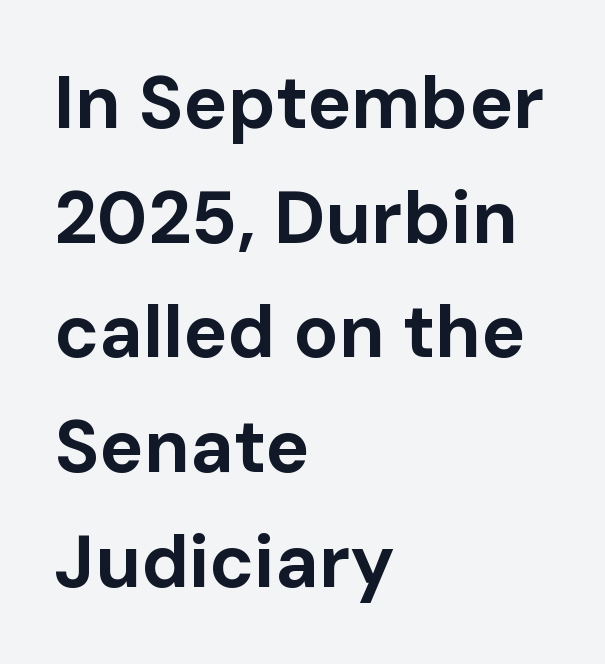
Q: Is the text bold? A: Yes.
Q: Is the text italic (slanted)? A: No, it is upright.
Q: Is the typeface a serif or a sans-serif typeface? A: Sans-serif.
Q: Is the text underlined? A: No.
Q: How is the paragraph aligned? A: Left-aligned.
Q: Is the spacing between letters normal or unusually wide? A: Normal.
Q: Is the spacing between lines tight, normal or loose? A: Normal.
Q: Width (condensed, normal, or wide)? A: Normal.
Q: Stroke contrast? A: Low.
Q: x-height? A: Medium.
Q: Monospaced? A: No.
